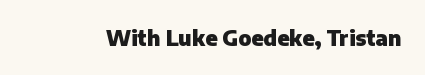
The image shows 21 px bold type, upright; set normal letter spacing, not underlined.
